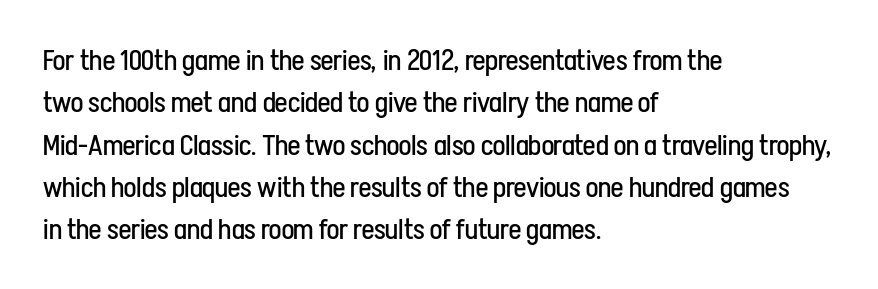
{"serif": "no", "italic": "no", "bold": "no", "weight": "regular", "width": "condensed", "stroke_contrast": "low", "x_height": "medium", "monospaced": "no", "underline": "no", "align": "left", "line_spacing": "normal", "line_spacing_ratio": 1.46, "letter_spacing": "normal", "letter_spacing_em": 0.0, "glyph_px": 29}
